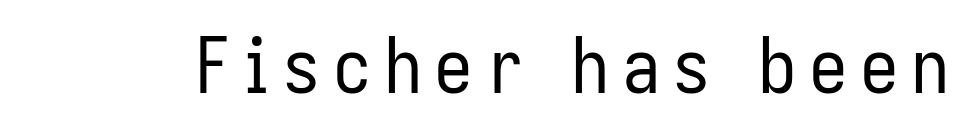
Q: Is the text bold? A: No.
Q: Is the text italic (slanted)? A: No, it is upright.
Q: Is the typeface a serif or a sans-serif typeface? A: Sans-serif.
Q: Is the text underlined? A: No.
Q: Width (condensed, normal, or wide)? A: Condensed.
Q: Stroke contrast? A: Low.
Q: x-height? A: Medium.
Q: Monospaced? A: No.
